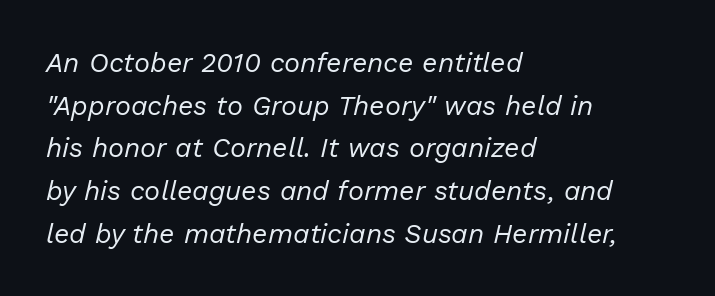
A bare baseline throughout the passage. Is the stroke heavy? The answer is a plain regular-or-lighter. Honestly, the letter spacing is just normal — you wouldn't notice it. Short and long lines alike share a common starting point at left. The rendering applies a slant to the glyphs.
